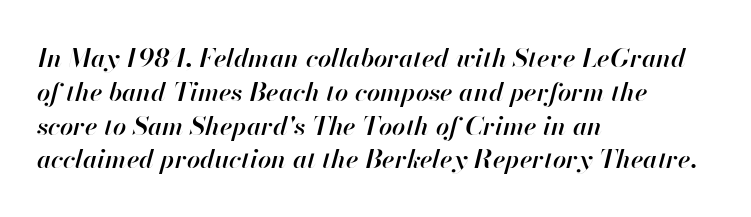
{"italic": "yes", "lean": "right", "slant_degrees": 13, "bold": "semi", "underline": "no", "align": "left", "line_spacing": "normal", "line_spacing_ratio": 1.3, "letter_spacing": "normal", "letter_spacing_em": 0.0, "glyph_px": 26}
